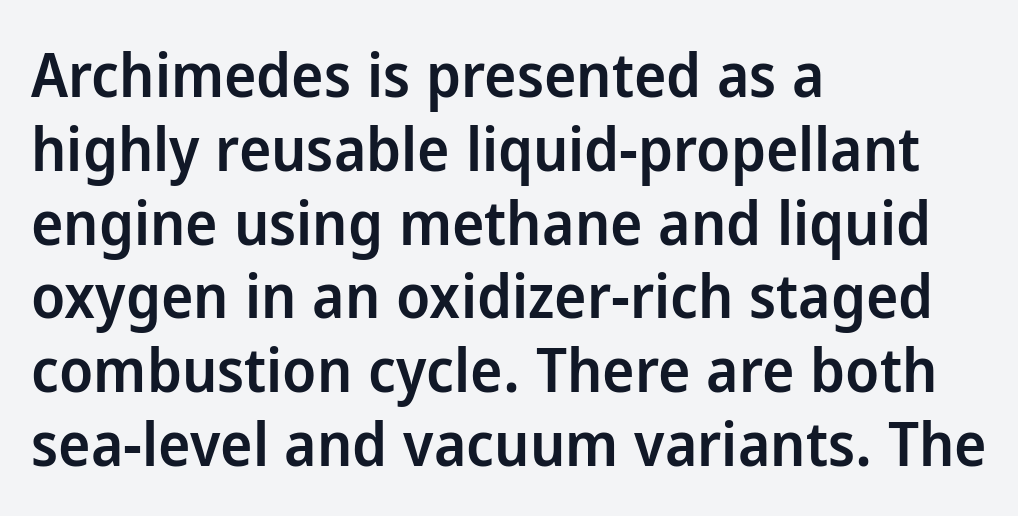
Font category for this specimen: sans-serif. Looks like regular typesetting: each glyph gets only the width it needs. What stands out about the letter spacing? Nothing — it is the standard amount. Casual observation: everything's shoved over to the left.
